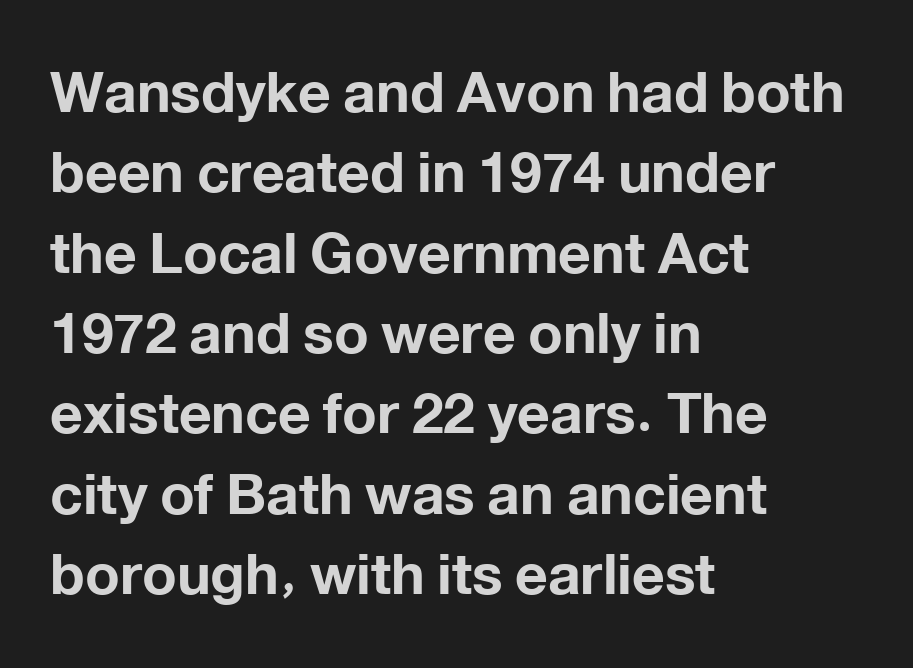
Q: Is the text bold? A: Yes.
Q: Is the text italic (slanted)? A: No, it is upright.
Q: Is the typeface a serif or a sans-serif typeface? A: Sans-serif.
Q: Is the text underlined? A: No.
Q: How is the paragraph aligned? A: Left-aligned.
Q: Is the spacing between letters normal or unusually wide? A: Normal.
Q: Is the spacing between lines tight, normal or loose? A: Normal.
Q: Width (condensed, normal, or wide)? A: Normal.
Q: Stroke contrast? A: Low.
Q: x-height? A: Medium.
Q: Monospaced? A: No.
